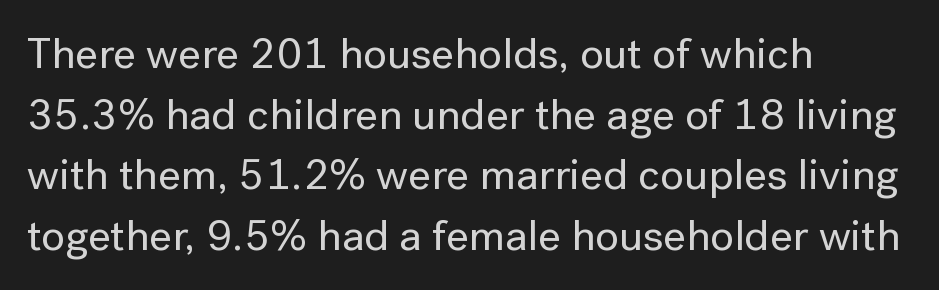
Leading matches the norm, producing a regular column. Every character sits straight up, as roman type does. The characters display no serif detailing; their extremities are plain. Underlining? Definitely not there.
